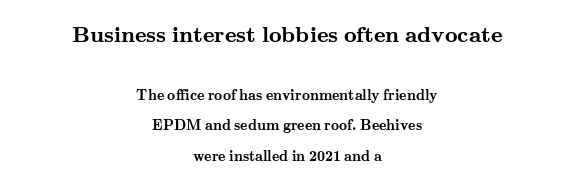
The image shows 22 px bold type, upright; set centered, loose line spacing (2.16x), normal letter spacing, not underlined; the first (top) block is 1.57x larger.
